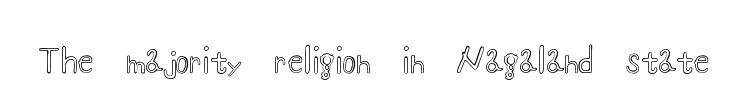
The image shows 32 px wide type, upright; set normal letter spacing, not underlined; a small x-height.
